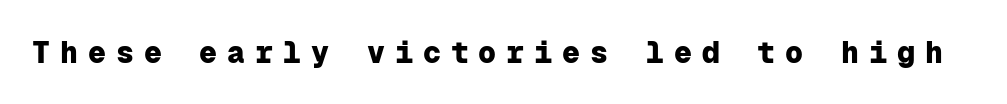
{"serif": "no", "italic": "no", "bold": "yes", "weight": "heavy", "width": "normal", "stroke_contrast": "low", "x_height": "medium", "monospaced": "yes", "underline": "no", "letter_spacing": "wide", "letter_spacing_em": 0.33, "glyph_px": 30}
